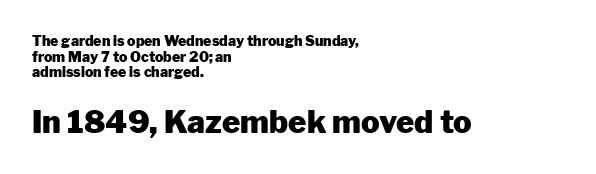
{"serif": "no", "italic": "no", "bold": "yes", "weight": "heavy", "width": "normal", "stroke_contrast": "low", "x_height": "medium", "monospaced": "no", "underline": "no", "align": "left", "line_spacing": "tight", "line_spacing_ratio": 1.11, "letter_spacing": "normal", "letter_spacing_em": 0.0, "larger_block": "second", "size_ratio": 2.21, "glyph_px": 31}
